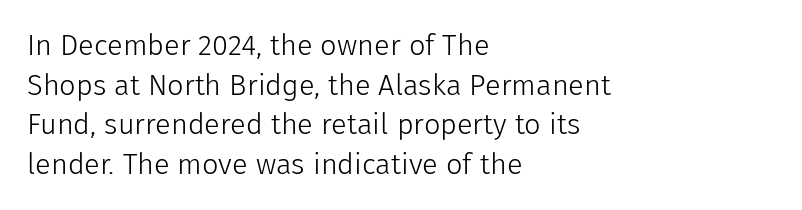
{"serif": "no", "italic": "no", "bold": "no", "weight": "light", "width": "normal", "stroke_contrast": "low", "x_height": "medium", "monospaced": "no", "underline": "no", "align": "left", "line_spacing": "normal", "line_spacing_ratio": 1.37, "letter_spacing": "normal", "letter_spacing_em": 0.0, "glyph_px": 29}
